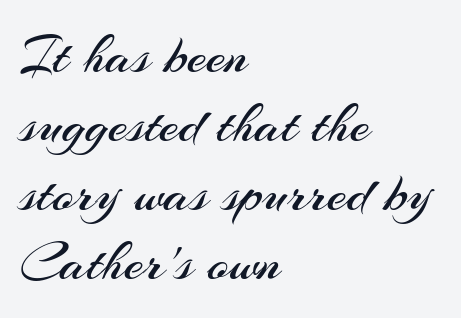
The rag falls on the right side of this text block. Does the type have serifs? No, each stem ends abruptly. The glyphs are unaccompanied by any horizontal stroke below them. The cut favours lightness, reaching ordinary text weight at its darkest. This sample has the flowing, uneven cadence of proportional lettering.
